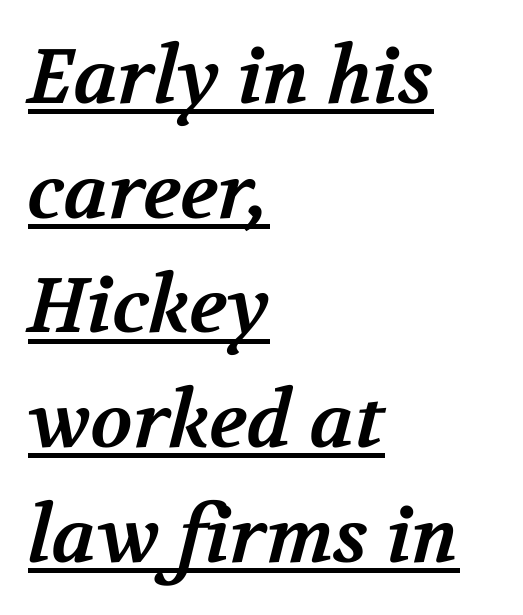
{"serif": "yes", "bold": "yes", "weight": "bold", "width": "normal", "stroke_contrast": "medium", "x_height": "medium", "monospaced": "no", "underline": "yes", "align": "left", "line_spacing": "normal", "line_spacing_ratio": 1.49, "letter_spacing": "normal", "letter_spacing_em": 0.0, "glyph_px": 77}
